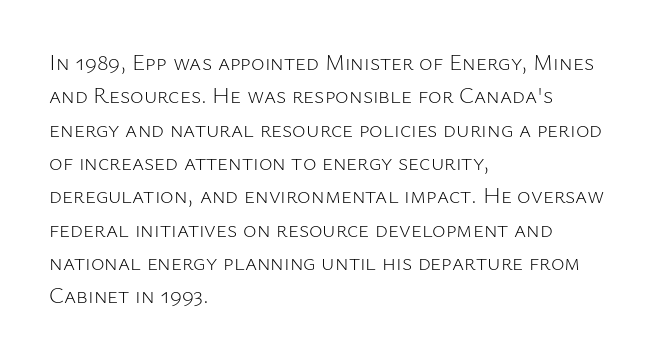
The image shows 23 px text type, upright; set left-aligned, normal line spacing (1.45x), normal letter spacing, not underlined.
